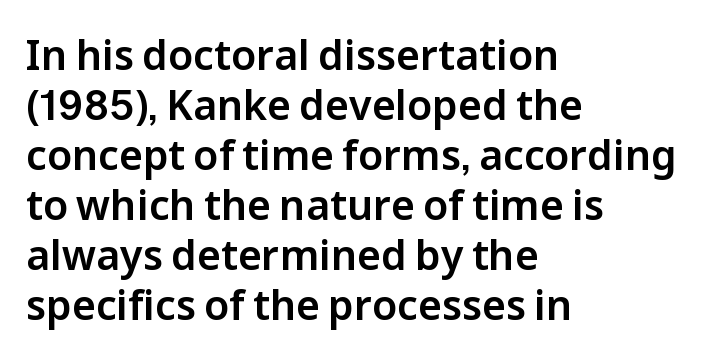
{"serif": "no", "italic": "no", "width": "normal", "stroke_contrast": "low", "x_height": "medium", "monospaced": "no", "underline": "no", "align": "left", "line_spacing_ratio": 1.22, "letter_spacing": "normal", "letter_spacing_em": 0.0, "glyph_px": 41}
